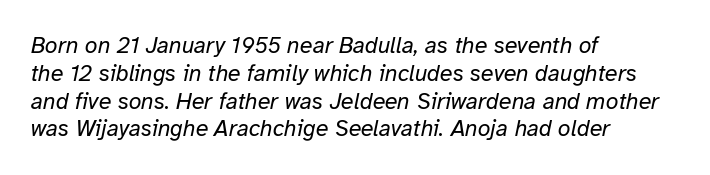
Alignment: flush left. The glyphs are unaccompanied by any horizontal stroke below them. Vertical stems look standard width or narrower in stroke. Quick note: italic. Compared with typical body copy, the letter spacing here is the same.
